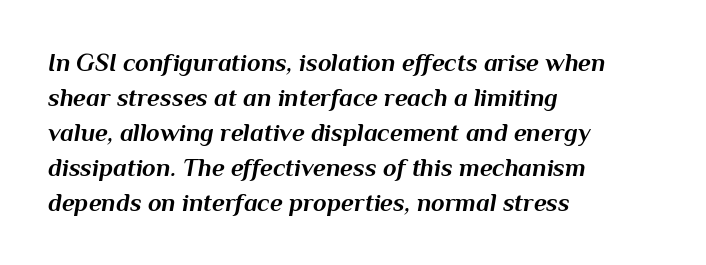
The image shows 25 px bold type, italic (leaning right); set left-aligned, normal line spacing (1.4x), normal letter spacing, not underlined.
